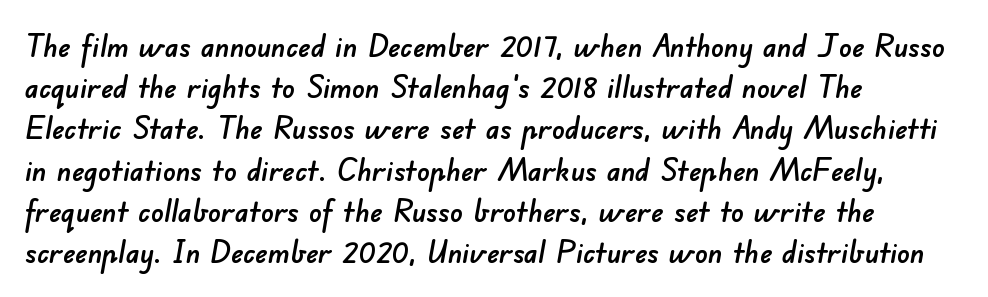
What stands out about the letter spacing? Nothing — it is the standard amount. Compared with typical paragraphs, the rows here are spaced about the same. One-word summary of the alignment: left. A typesetter would label this face a sans. The gap between lines stays unmarked.
